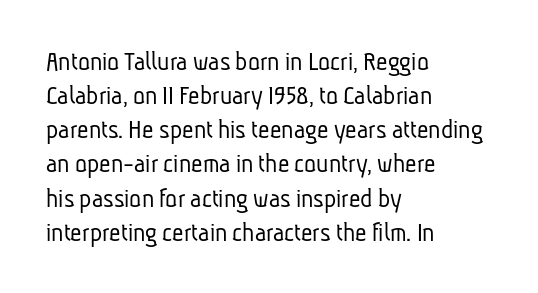
Varying glyph widths throughout — classic text-font behaviour. The text block is weighted toward the left margin, trailing off unevenly rightward. The letterforms sit shoulder to shoulder at normal distance. Note: no serifs on the glyphs.
